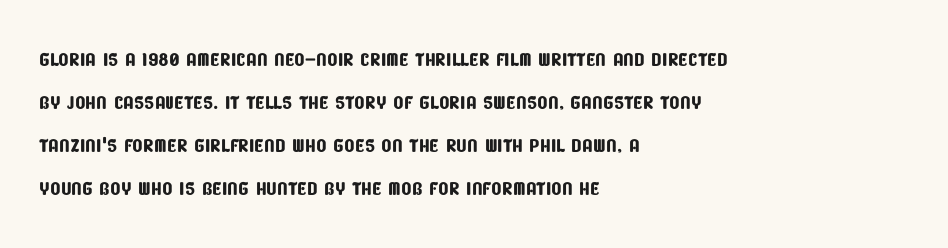
{"underline": "no", "align": "left", "line_spacing": "normal", "line_spacing_ratio": 1.59, "letter_spacing": "normal", "letter_spacing_em": 0.0, "glyph_px": 27}
